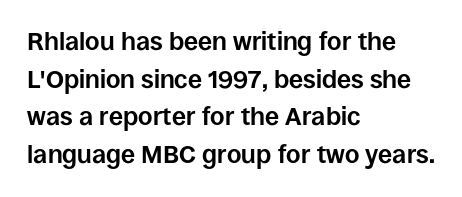
Students, note that the glyphs here touch the page at normal intervals. The vertical gap from one line to the next is medium. The lettering stays uniformly vertical, giving the passage a roman look. The lines are quadded left. Heft: maximum for text — a bold. Type without underlining.
